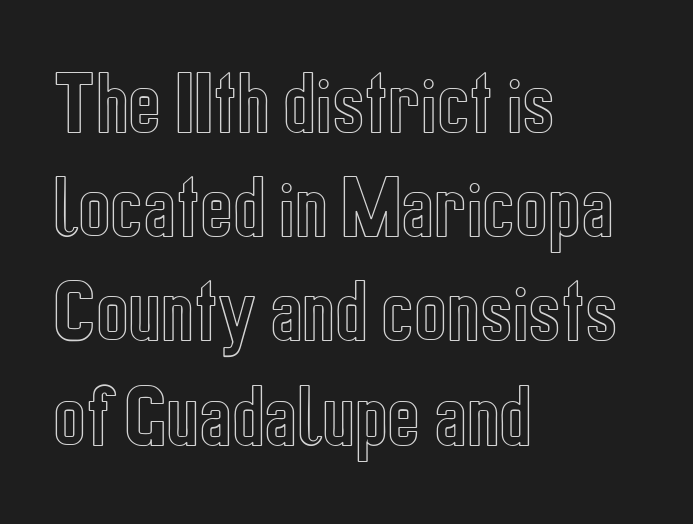
{"italic": "no", "width": "condensed", "x_height": "medium", "monospaced": "no", "underline": "no", "align": "left", "line_spacing": "normal", "line_spacing_ratio": 1.51, "letter_spacing": "normal", "letter_spacing_em": 0.0, "glyph_px": 69}
